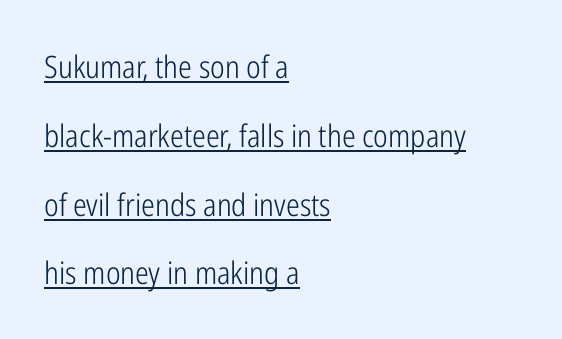
The image shows 31 px light, condensed sans-serif type, upright; set left-aligned, loose line spacing (2.22x), normal letter spacing, underlined; low stroke contrast and a medium x-height.
